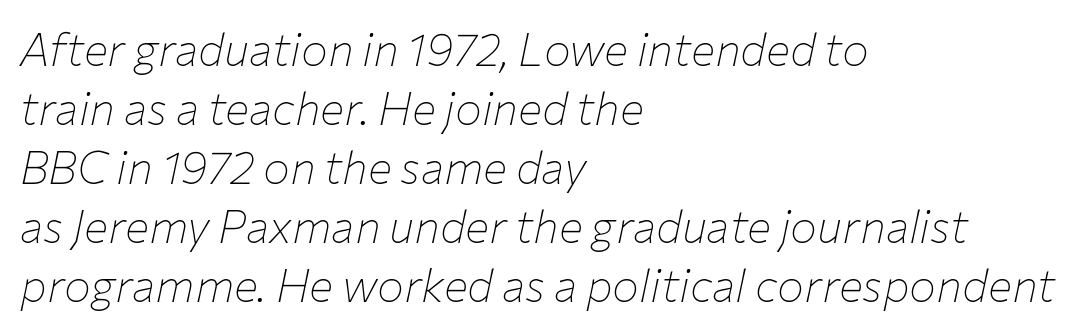
Q: Is the text bold? A: No.
Q: Is the text italic (slanted)? A: Yes, it leans right by about 12 degrees.
Q: Is the text underlined? A: No.
Q: How is the paragraph aligned? A: Left-aligned.
Q: Is the spacing between letters normal or unusually wide? A: Normal.
Q: Is the spacing between lines tight, normal or loose? A: Normal.
Q: Width (condensed, normal, or wide)? A: Normal.
Q: Stroke contrast? A: Low.
Q: x-height? A: Medium.
Q: Monospaced? A: No.
